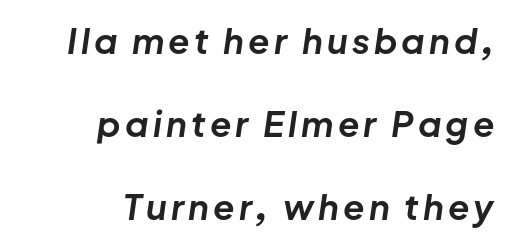
Q: Is the text bold? A: Yes.
Q: Is the text italic (slanted)? A: Yes, it leans right by about 8 degrees.
Q: Is the text underlined? A: No.
Q: How is the paragraph aligned? A: Right-aligned.
Q: Is the spacing between lines tight, normal or loose? A: Loose.
Q: Width (condensed, normal, or wide)? A: Normal.
Q: Stroke contrast? A: Low.
Q: x-height? A: Medium.
Q: Monospaced? A: No.
